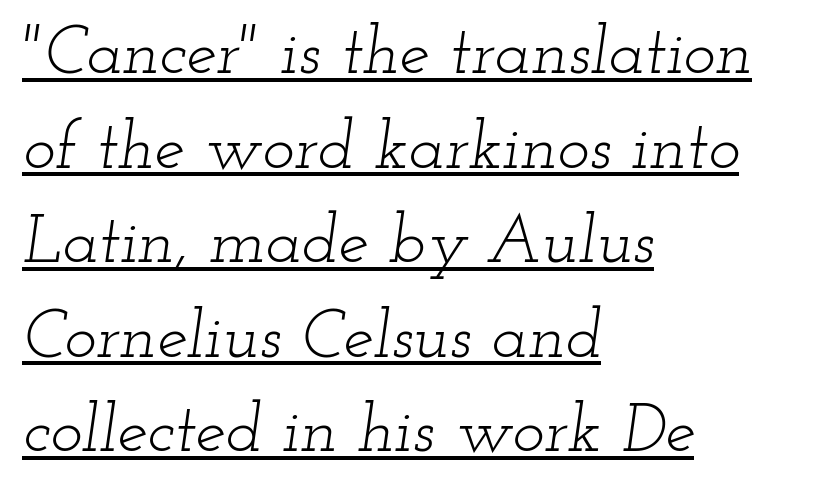
The image shows 68 px light, wide serif type, italic (leaning right); set left-aligned, normal line spacing (1.39x), normal letter spacing, underlined; low stroke contrast and a small x-height.
